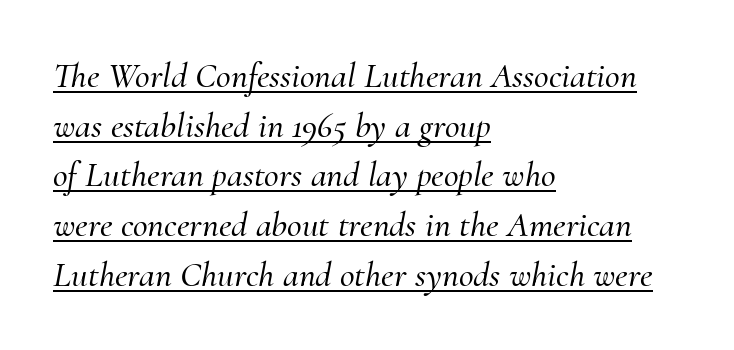
{"serif": "yes", "italic": "yes", "lean": "right", "slant_degrees": 10, "width": "normal", "stroke_contrast": "medium", "x_height": "small", "monospaced": "no", "underline": "yes", "align": "left", "line_spacing": "normal", "line_spacing_ratio": 1.38, "letter_spacing": "normal", "letter_spacing_em": 0.0, "glyph_px": 36}
